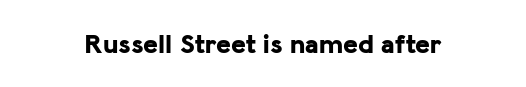
The image shows 28 px bold sans-serif type, upright; set normal letter spacing, not underlined; low stroke contrast and a medium x-height.
